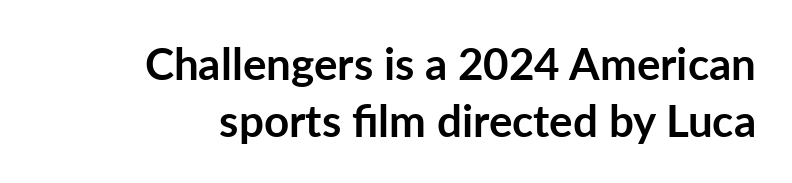
Q: Is the text bold? A: Yes.
Q: Is the text italic (slanted)? A: No, it is upright.
Q: Is the typeface a serif or a sans-serif typeface? A: Sans-serif.
Q: Is the text underlined? A: No.
Q: How is the paragraph aligned? A: Right-aligned.
Q: Is the spacing between letters normal or unusually wide? A: Normal.
Q: Is the spacing between lines tight, normal or loose? A: Normal.
Q: Width (condensed, normal, or wide)? A: Normal.
Q: Stroke contrast? A: Low.
Q: x-height? A: Medium.
Q: Monospaced? A: No.
